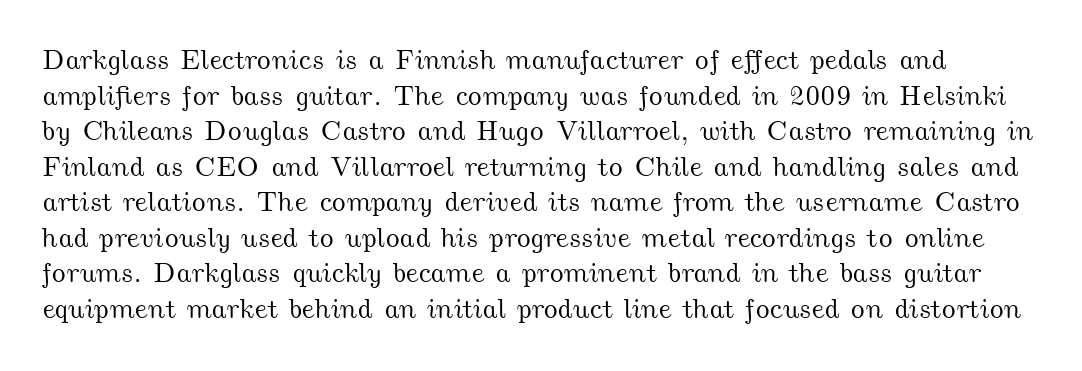
{"width": "wide", "stroke_contrast": "medium", "x_height": "small", "monospaced": "no", "underline": "no", "line_spacing": "normal", "line_spacing_ratio": 1.27, "letter_spacing": "normal", "letter_spacing_em": 0.0, "glyph_px": 28}
